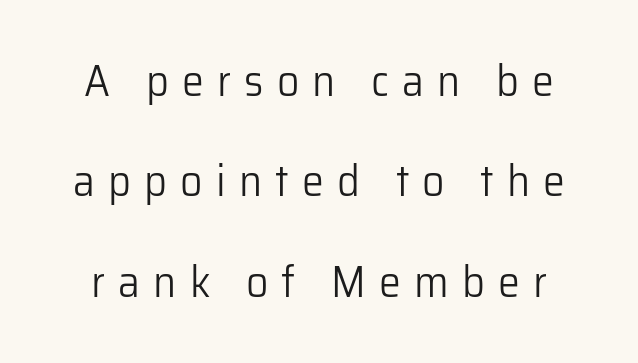
The type is letterspaced generously, with wide tracking. If you drew a line through each stem, it would be perfectly vertical. Type style note: lacks serifs. You could not count columns in this text — the font is proportionally spaced. Glance below the letters and you will spot only blank space. This is not heavy type; no bold has been used.
